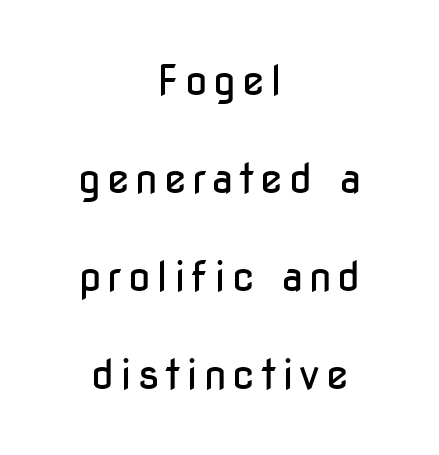
Posture: straight, roman, zero tilt. The passage shown is not underscored anywhere. Nope, no serifs anywhere on these letters. How would I describe the line gaps? Wide and relaxed. Teacher's note: observe the equal gaps on both sides — that is centered alignment. Looks like regular typesetting: each glyph gets only the width it needs.
